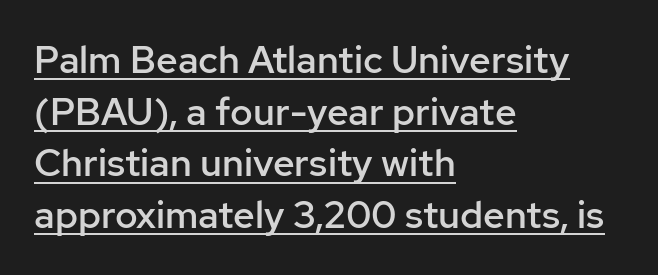
Summary of weight: moderately heavy, a semibold. How would I describe the line gaps? Plain and ordinary. The typesetter chose a ragged-right arrangement here. The passage shown is typed in a proportional face where columns would drift.
